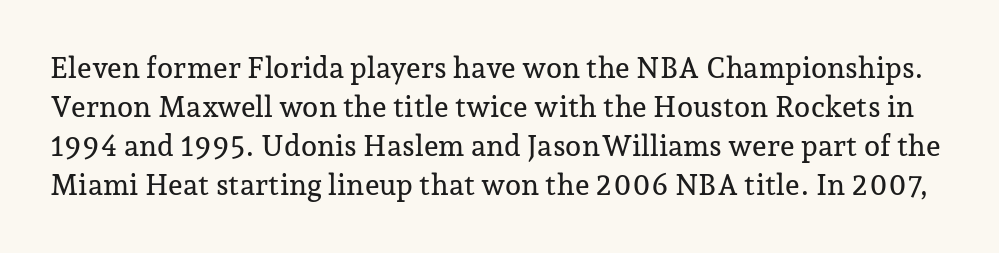
The image shows 29 px serif type, upright; set normal line spacing (1.35x), normal letter spacing, not underlined; low stroke contrast and a medium x-height.
